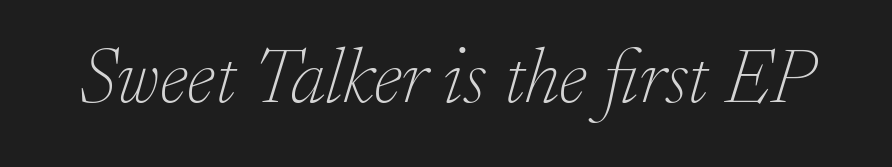
Q: Is the text bold? A: No.
Q: Is the text italic (slanted)? A: Yes, it leans right by about 17 degrees.
Q: Is the typeface a serif or a sans-serif typeface? A: Serif.
Q: Is the text underlined? A: No.
Q: Is the spacing between letters normal or unusually wide? A: Normal.
Q: Width (condensed, normal, or wide)? A: Normal.
Q: Stroke contrast? A: Low.
Q: x-height? A: Small.
Q: Monospaced? A: No.
